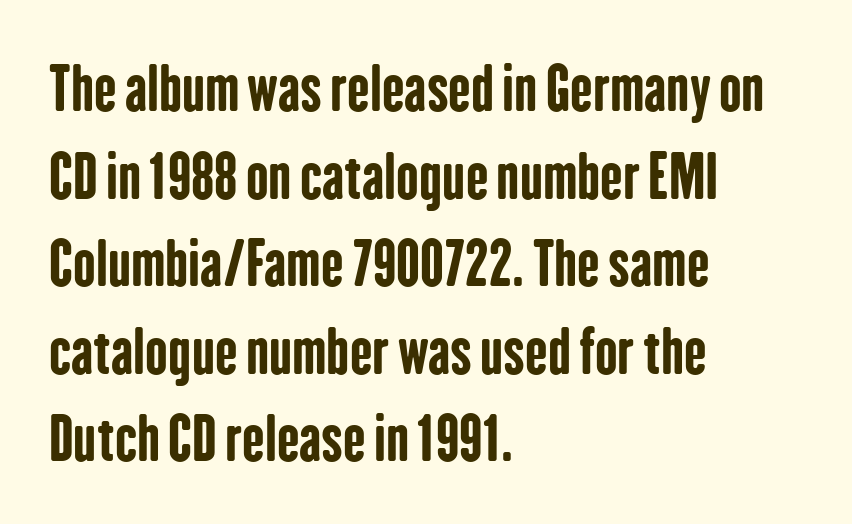
Q: Is the text bold? A: Yes.
Q: Is the text italic (slanted)? A: No, it is upright.
Q: Is the typeface a serif or a sans-serif typeface? A: Sans-serif.
Q: Is the text underlined? A: No.
Q: How is the paragraph aligned? A: Left-aligned.
Q: Is the spacing between letters normal or unusually wide? A: Normal.
Q: Is the spacing between lines tight, normal or loose? A: Normal.
Q: Width (condensed, normal, or wide)? A: Condensed.
Q: Stroke contrast? A: Low.
Q: x-height? A: Medium.
Q: Monospaced? A: No.
